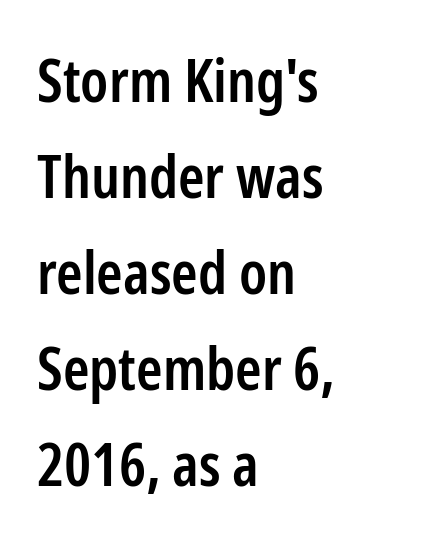
The image shows 60 px semibold, condensed sans-serif type, upright; set left-aligned, normal line spacing (1.6x), normal letter spacing, not underlined; low stroke contrast and a medium x-height.
